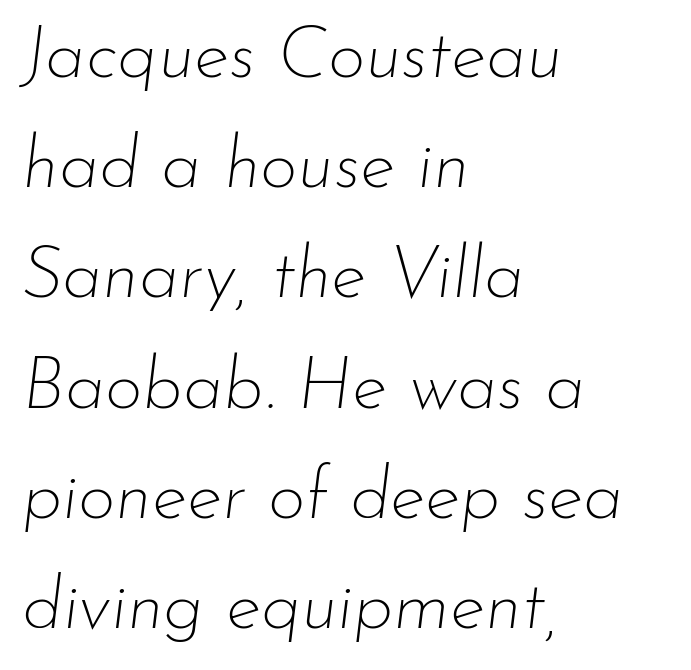
{"italic": "yes", "lean": "right", "slant_degrees": 7, "bold": "no", "weight": "thin", "width": "normal", "stroke_contrast": "low", "x_height": "small", "monospaced": "no", "underline": "no", "align": "left", "line_spacing": "normal", "line_spacing_ratio": 1.51, "letter_spacing": "normal", "letter_spacing_em": 0.0, "glyph_px": 73}
